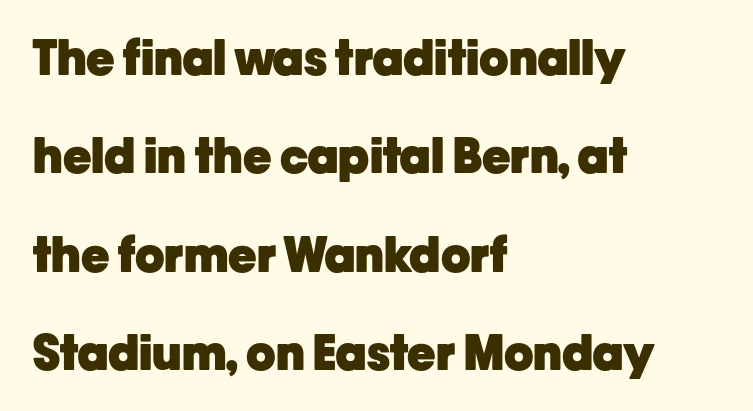
Q: Is the text bold? A: Yes.
Q: Is the text italic (slanted)? A: No, it is upright.
Q: Is the typeface a serif or a sans-serif typeface? A: Sans-serif.
Q: Is the text underlined? A: No.
Q: How is the paragraph aligned? A: Left-aligned.
Q: Is the spacing between letters normal or unusually wide? A: Normal.
Q: Is the spacing between lines tight, normal or loose? A: Loose.
Q: Width (condensed, normal, or wide)? A: Normal.
Q: Stroke contrast? A: Low.
Q: x-height? A: Medium.
Q: Monospaced? A: No.
